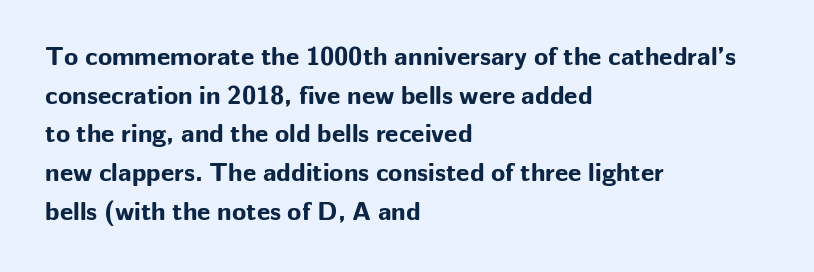
{"italic": "no", "bold": "yes", "underline": "no", "align": "left", "line_spacing": "normal", "line_spacing_ratio": 1.49, "letter_spacing": "normal", "letter_spacing_em": 0.0, "glyph_px": 26}
